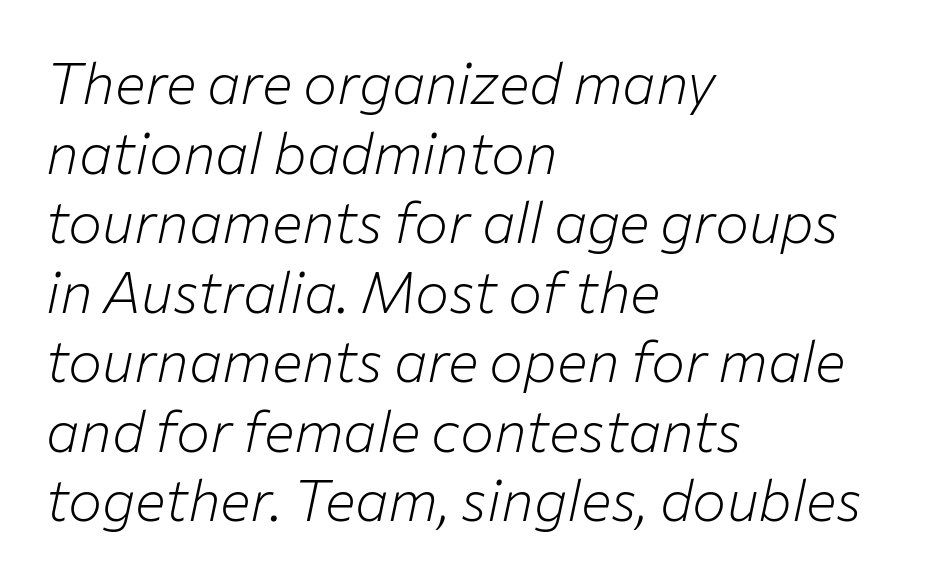
Q: Is the text bold? A: No.
Q: Is the text italic (slanted)? A: Yes, it leans right by about 12 degrees.
Q: Is the text underlined? A: No.
Q: How is the paragraph aligned? A: Left-aligned.
Q: Is the spacing between letters normal or unusually wide? A: Normal.
Q: Width (condensed, normal, or wide)? A: Normal.
Q: Stroke contrast? A: Low.
Q: x-height? A: Medium.
Q: Monospaced? A: No.
